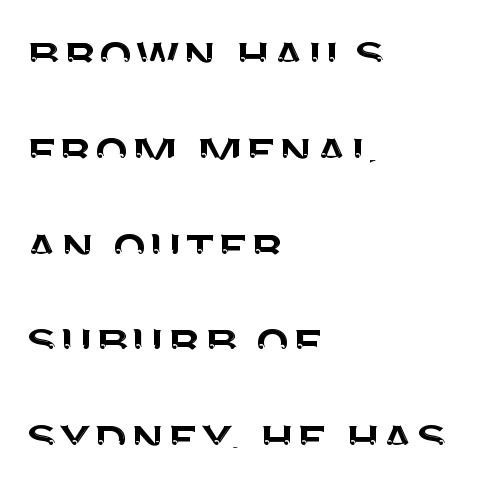
The rendering shows plain stroke endings on the letterforms — a sans-serif design. Honestly, the letter spacing is just normal — you wouldn't notice it. This is roman type, the default non-slanted kind. Quick note: underline off. Caption: multi-line text, flush left, ragged right.
